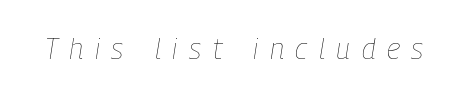
{"italic": "yes", "lean": "right", "slant_degrees": 9, "bold": "no", "weight": "thin", "width": "condensed", "stroke_contrast": "low", "x_height": "medium", "monospaced": "no", "underline": "no", "letter_spacing": "wide", "letter_spacing_em": 0.4, "glyph_px": 29}
